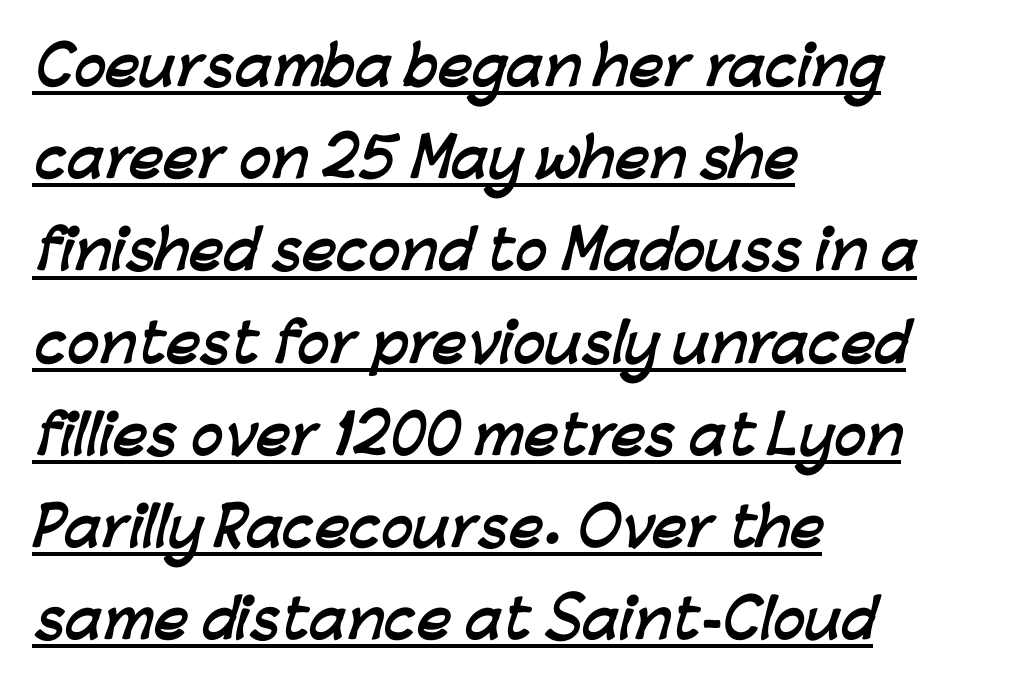
All the whitespace from short lines collects on the right. Varying glyph widths throughout — classic text-font behaviour. Plenty of ink on the page — the face is bold. Nope, no serifs anywhere on these letters.
